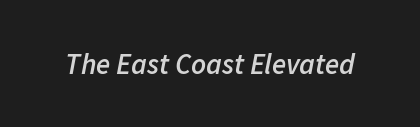
Q: Is the text bold? A: Semi-bold.
Q: Is the text italic (slanted)? A: Yes, it leans right by about 11 degrees.
Q: Is the text underlined? A: No.
Q: Is the spacing between letters normal or unusually wide? A: Normal.
Q: Width (condensed, normal, or wide)? A: Normal.
Q: Stroke contrast? A: Low.
Q: x-height? A: Medium.
Q: Monospaced? A: No.
